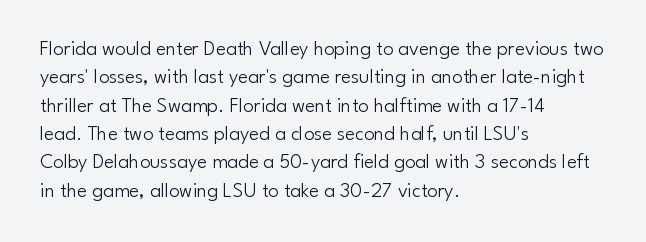
Q: Is the text bold? A: No.
Q: Is the text italic (slanted)? A: No, it is upright.
Q: Is the text underlined? A: No.
Q: How is the paragraph aligned? A: Left-aligned.
Q: Is the spacing between letters normal or unusually wide? A: Normal.
Q: Is the spacing between lines tight, normal or loose? A: Normal.
